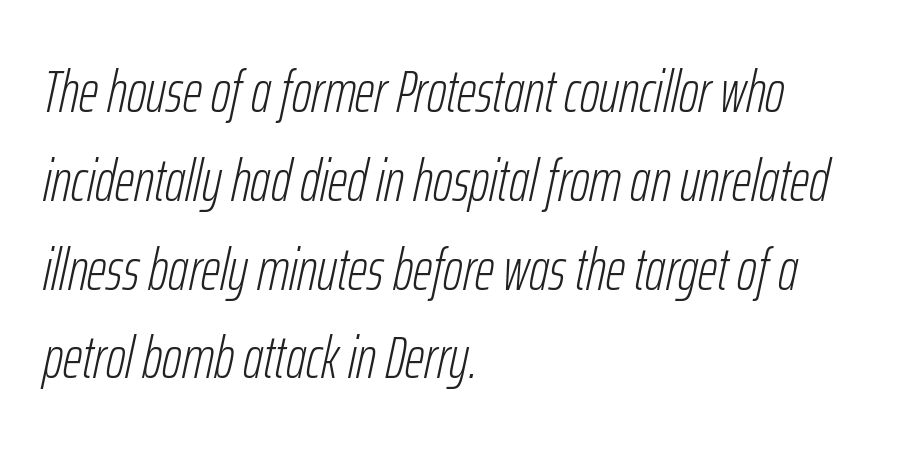
Q: Is the text bold? A: No.
Q: Is the text italic (slanted)? A: Yes, it leans right by about 12 degrees.
Q: Is the text underlined? A: No.
Q: How is the paragraph aligned? A: Left-aligned.
Q: Is the spacing between letters normal or unusually wide? A: Normal.
Q: Is the spacing between lines tight, normal or loose? A: Normal.
Q: Width (condensed, normal, or wide)? A: Condensed.
Q: Stroke contrast? A: Low.
Q: x-height? A: Medium.
Q: Monospaced? A: No.
